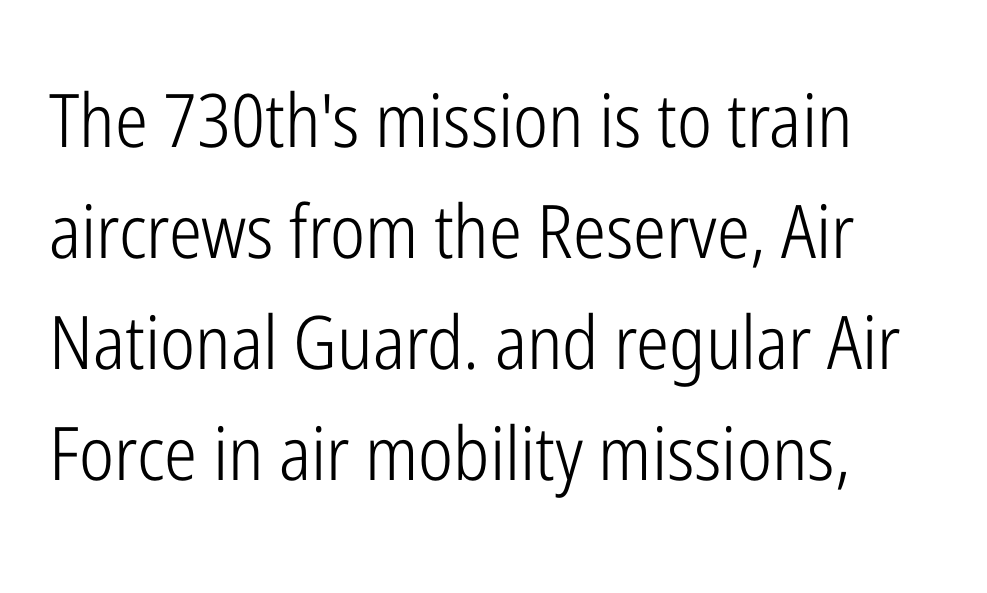
The image shows 74 px light, condensed sans-serif type, upright; set normal line spacing (1.5x), normal letter spacing, not underlined; low stroke contrast and a medium x-height.
